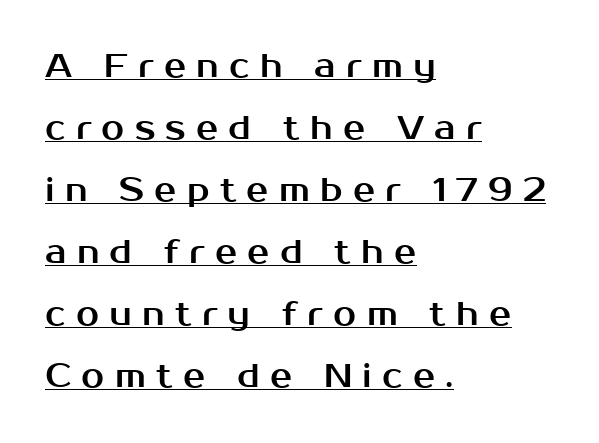
{"serif": "no", "italic": "no", "width": "normal", "stroke_contrast": "medium", "x_height": "medium", "monospaced": "no", "underline": "yes", "align": "left", "line_spacing_ratio": 1.88, "letter_spacing": "wide", "letter_spacing_em": 0.31, "glyph_px": 33}
